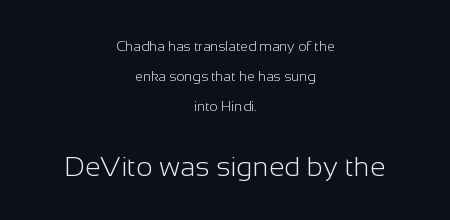
{"serif": "no", "italic": "no", "bold": "no", "weight": "light", "width": "normal", "stroke_contrast": "low", "x_height": "medium", "monospaced": "no", "underline": "no", "align": "center", "line_spacing": "loose", "line_spacing_ratio": 2.13, "letter_spacing": "normal", "letter_spacing_em": 0.0, "larger_block": "second", "size_ratio": 2.0, "glyph_px": 28}
